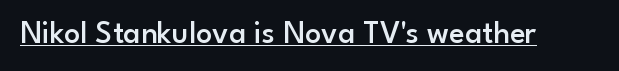
A roman cut, with each character standing at attention. The letters advance in unequal steps, a hallmark of proportional type. The rendering uses a semibold face; strokes are thickened but not to full bold. Here the glyphs are tracked normally, forming tight word shapes.
